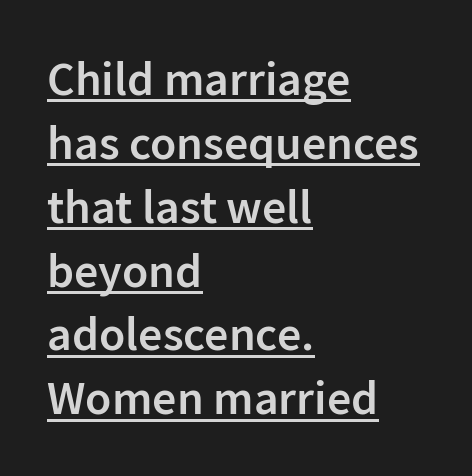
The leading is moderate, giving the passage an even texture. Ordinary non-slanted type is in use. The font is running at a semibold setting, under full bold. Caption: lettering with a line underneath. This rendering employs a face without finishing strokes, i.e., a sans-serif. Is the letter spacing exaggerated? No — it looks like the ordinary default.
